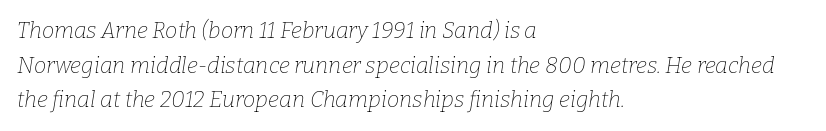
{"italic": "yes", "lean": "right", "slant_degrees": 9, "bold": "no", "underline": "no", "align": "left", "line_spacing": "normal", "line_spacing_ratio": 1.57, "letter_spacing": "normal", "letter_spacing_em": 0.0, "glyph_px": 22}
